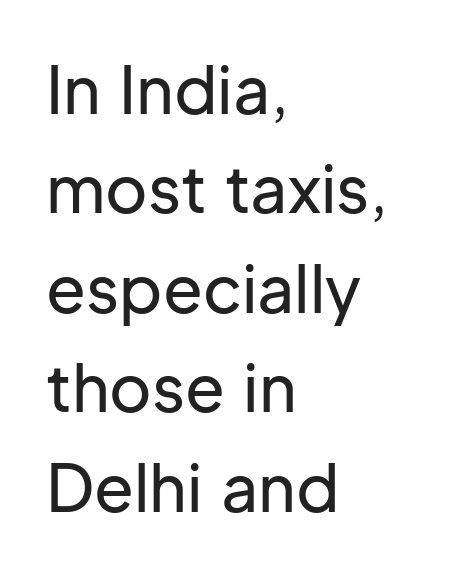
The image shows 65 px sans-serif type, upright; set left-aligned, normal line spacing (1.53x), normal letter spacing, not underlined; low stroke contrast and a medium x-height.
